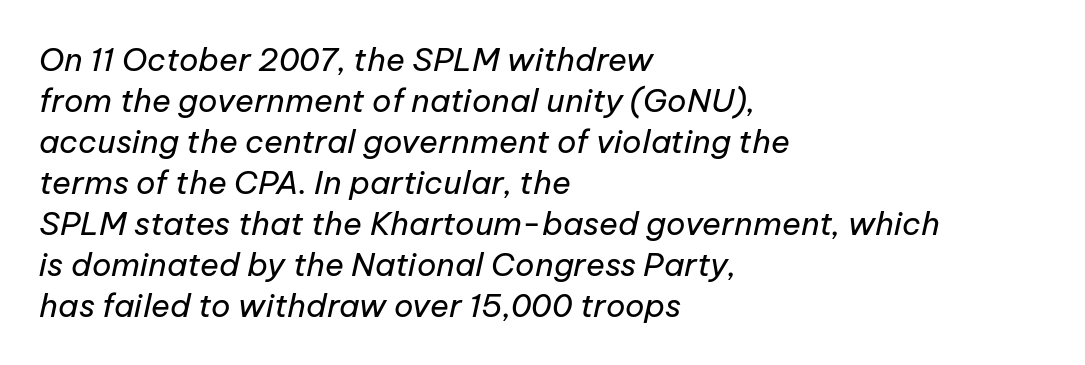
{"italic": "yes", "lean": "right", "slant_degrees": 12, "bold": "no", "weight": "regular", "width": "normal", "stroke_contrast": "low", "x_height": "medium", "monospaced": "no", "underline": "no", "align": "left", "line_spacing": "normal", "line_spacing_ratio": 1.28, "letter_spacing": "normal", "letter_spacing_em": 0.0, "glyph_px": 32}
